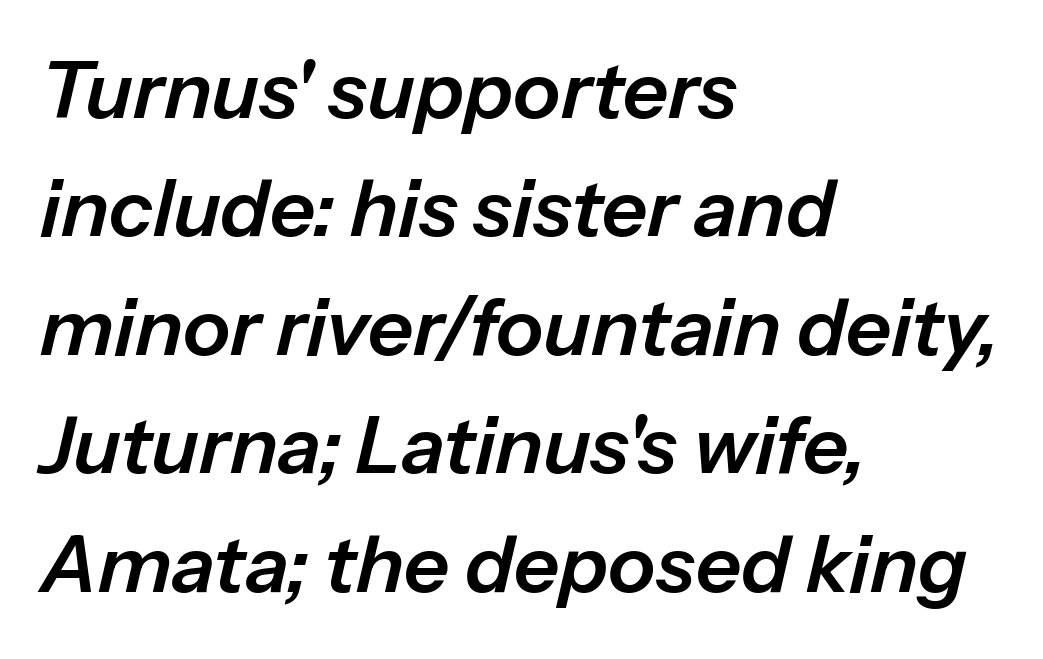
Is this a fixed-width face? No — the glyphs have proportional, varying widths. Reading down the column, the eye jumps a familiar distance to each next line. The space directly below the letters is spotless. The horizontal fit of the characters is conventional and even. The lines in this sample share a left origin and differ only in where they stop. This is oblique type, the kind used for emphasis or titles.
